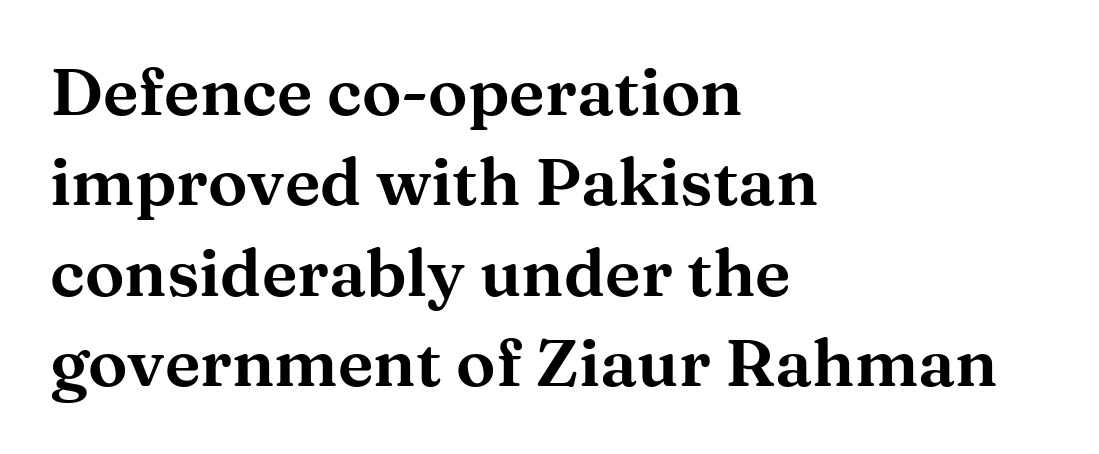
{"serif": "yes", "italic": "no", "width": "wide", "stroke_contrast": "medium", "x_height": "medium", "monospaced": "no", "underline": "no", "align": "left", "line_spacing": "normal", "line_spacing_ratio": 1.37, "letter_spacing": "normal", "letter_spacing_em": 0.0, "glyph_px": 66}
